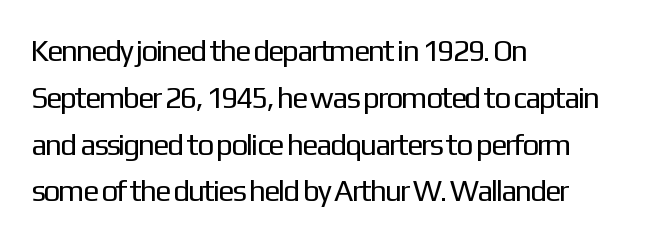
These lines are composed in type without serifs. Where is the straight margin? On the left. One glance says typical: line gaps are just what's usual. This is not heavy type; no bold has been used. Students, note that the glyphs here touch the page at normal intervals. The space beneath each line is pristine and unruled.
